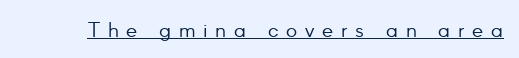
{"italic": "no", "bold": "no", "underline": "yes", "letter_spacing": "wide", "letter_spacing_em": 0.37, "glyph_px": 21}
